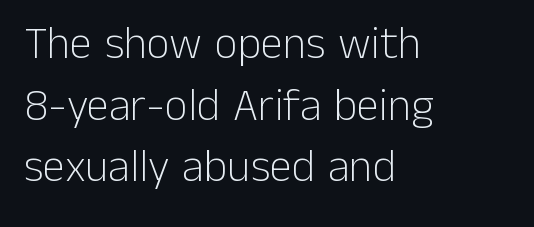
{"serif": "no", "italic": "no", "bold": "no", "weight": "light", "width": "normal", "stroke_contrast": "low", "x_height": "medium", "monospaced": "no", "underline": "no", "align": "left", "line_spacing": "normal", "line_spacing_ratio": 1.37, "letter_spacing": "normal", "letter_spacing_em": 0.0, "glyph_px": 45}
